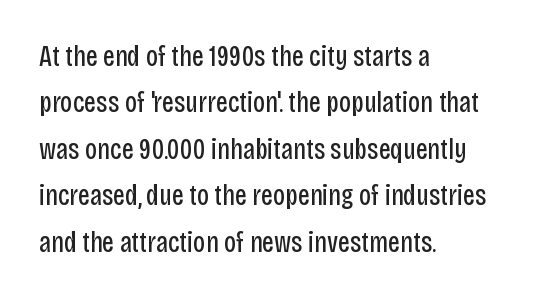
The image shows 29 px regular-weight, condensed sans-serif type, upright; set left-aligned, normal line spacing (1.6x), normal letter spacing, not underlined; low stroke contrast and a large x-height.
